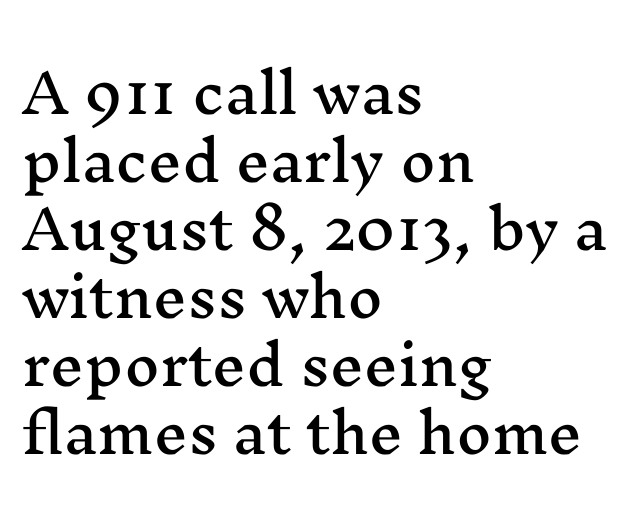
Q: Is the text italic (slanted)? A: No, it is upright.
Q: Is the typeface a serif or a sans-serif typeface? A: Serif.
Q: Is the text underlined? A: No.
Q: How is the paragraph aligned? A: Left-aligned.
Q: Is the spacing between letters normal or unusually wide? A: Normal.
Q: Is the spacing between lines tight, normal or loose? A: Normal.
Q: Width (condensed, normal, or wide)? A: Wide.
Q: Stroke contrast? A: Medium.
Q: x-height? A: Medium.
Q: Monospaced? A: No.
